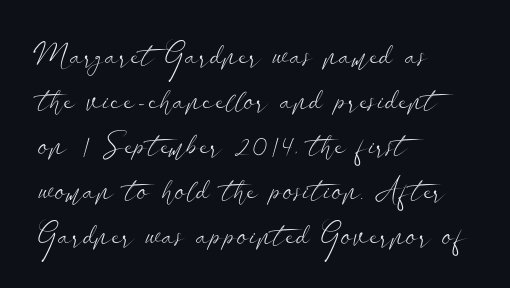
Q: Is the text bold? A: No.
Q: Is the text italic (slanted)? A: Yes.
Q: Is the typeface a serif or a sans-serif typeface? A: Sans-serif.
Q: Is the text underlined? A: No.
Q: How is the paragraph aligned? A: Left-aligned.
Q: Is the spacing between letters normal or unusually wide? A: Normal.
Q: Is the spacing between lines tight, normal or loose? A: Normal.
Q: Width (condensed, normal, or wide)? A: Wide.
Q: Stroke contrast? A: Low.
Q: x-height? A: Small.
Q: Monospaced? A: No.
